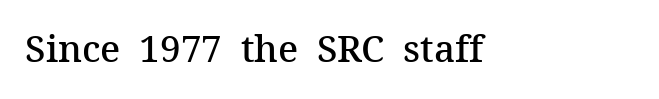
{"serif": "yes", "italic": "no", "bold": "semi", "weight": "semibold", "width": "normal", "stroke_contrast": "medium", "x_height": "medium", "monospaced": "no", "underline": "no", "letter_spacing": "normal", "letter_spacing_em": 0.0, "glyph_px": 37}
